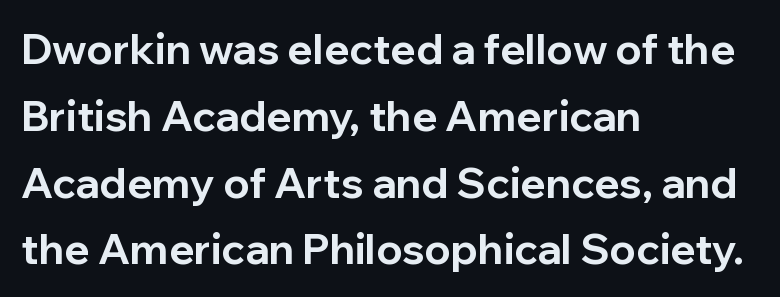
Q: Is the text bold? A: Yes.
Q: Is the text italic (slanted)? A: No, it is upright.
Q: Is the typeface a serif or a sans-serif typeface? A: Sans-serif.
Q: Is the text underlined? A: No.
Q: How is the paragraph aligned? A: Left-aligned.
Q: Is the spacing between letters normal or unusually wide? A: Normal.
Q: Is the spacing between lines tight, normal or loose? A: Normal.
Q: Width (condensed, normal, or wide)? A: Normal.
Q: Stroke contrast? A: Low.
Q: x-height? A: Medium.
Q: Monospaced? A: No.
